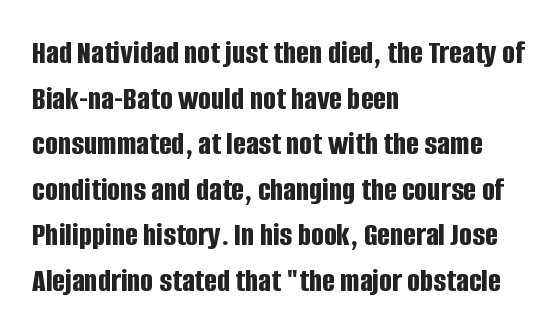
The image shows 34 px bold, condensed sans-serif type, upright; set left-aligned, normal line spacing (1.34x), normal letter spacing, not underlined; low stroke contrast and a large x-height.
